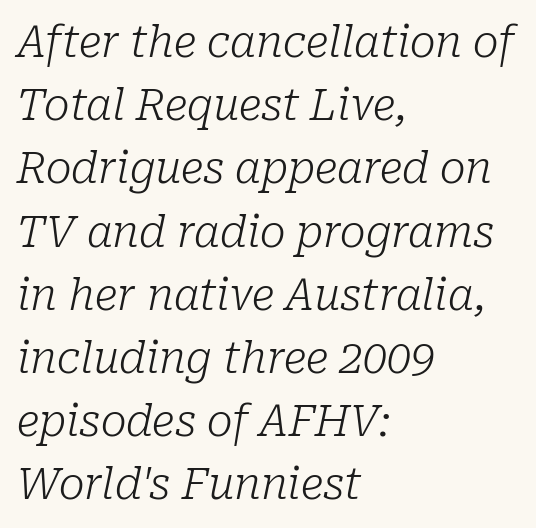
{"serif": "yes", "italic": "yes", "lean": "right", "slant_degrees": 10, "bold": "no", "weight": "light", "width": "normal", "stroke_contrast": "low", "x_height": "medium", "monospaced": "no", "underline": "no", "align": "left", "line_spacing": "normal", "line_spacing_ratio": 1.47, "letter_spacing": "normal", "letter_spacing_em": 0.0, "glyph_px": 43}
